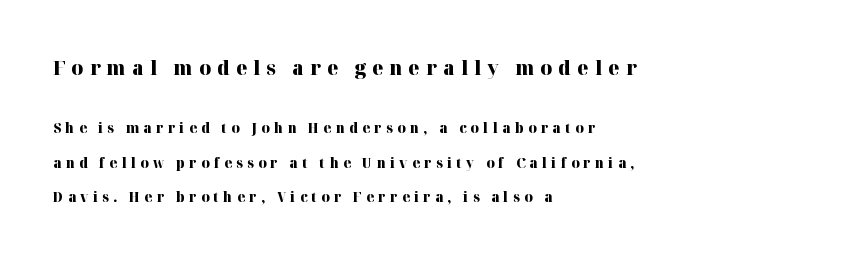
Heavy-handed strokes throughout: this text is bold. Typeset ragged right — the left edge is the straight one. Character size in the leading block exceeds that of the trailing block. A roman cut, with each character standing at attention.
